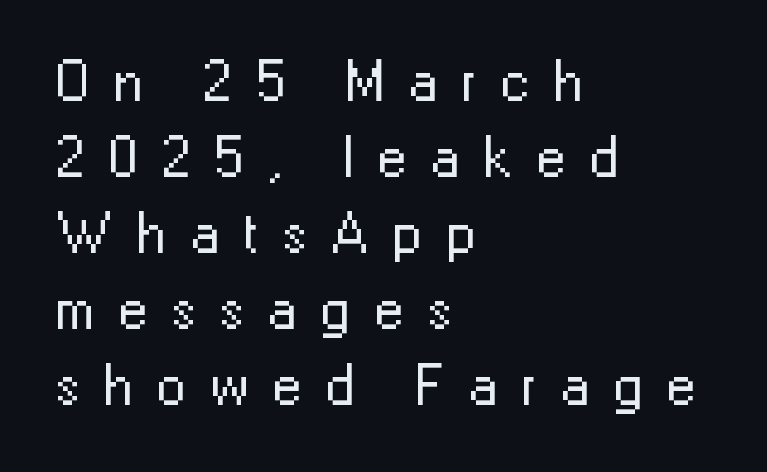
The image shows 59 px regular-weight sans-serif type, upright; set left-aligned, normal line spacing (1.29x), unusually wide letter spacing (+0.4 em), not underlined; low stroke contrast and a medium x-height.
